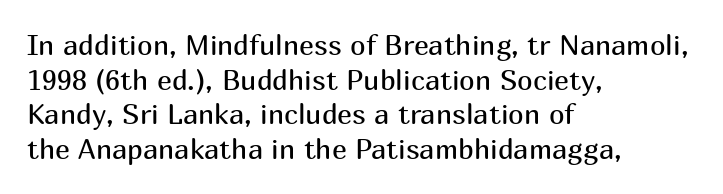
Q: Is the text bold? A: No.
Q: Is the text italic (slanted)? A: No, it is upright.
Q: Is the typeface a serif or a sans-serif typeface? A: Sans-serif.
Q: Is the text underlined? A: No.
Q: How is the paragraph aligned? A: Left-aligned.
Q: Is the spacing between letters normal or unusually wide? A: Normal.
Q: Width (condensed, normal, or wide)? A: Normal.
Q: Stroke contrast? A: Medium.
Q: x-height? A: Medium.
Q: Monospaced? A: No.
